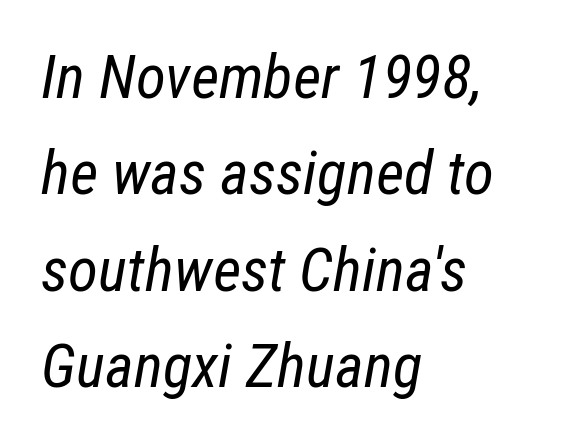
{"italic": "yes", "lean": "right", "slant_degrees": 12, "bold": "no", "weight": "regular", "width": "condensed", "stroke_contrast": "low", "x_height": "medium", "monospaced": "no", "underline": "no", "align": "left", "line_spacing": "normal", "line_spacing_ratio": 1.58, "letter_spacing": "normal", "letter_spacing_em": 0.0, "glyph_px": 61}
